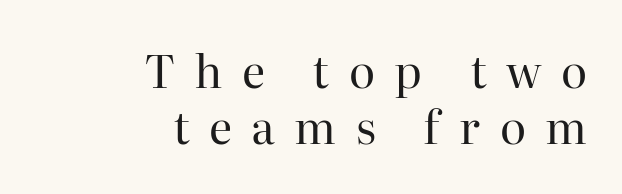
{"serif": "yes", "italic": "no", "bold": "no", "weight": "regular", "width": "normal", "stroke_contrast": "high", "x_height": "medium", "monospaced": "no", "underline": "no", "align": "right", "line_spacing": "normal", "line_spacing_ratio": 1.25, "letter_spacing": "wide", "letter_spacing_em": 0.43, "glyph_px": 45}
